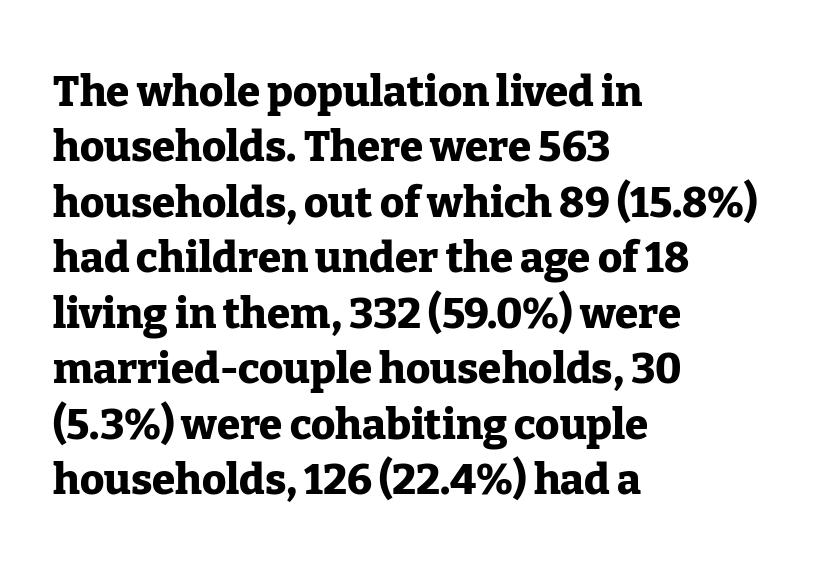
The image shows 42 px heavy serif type, upright; set left-aligned, normal line spacing (1.32x), normal letter spacing, not underlined; low stroke contrast and a medium x-height.
